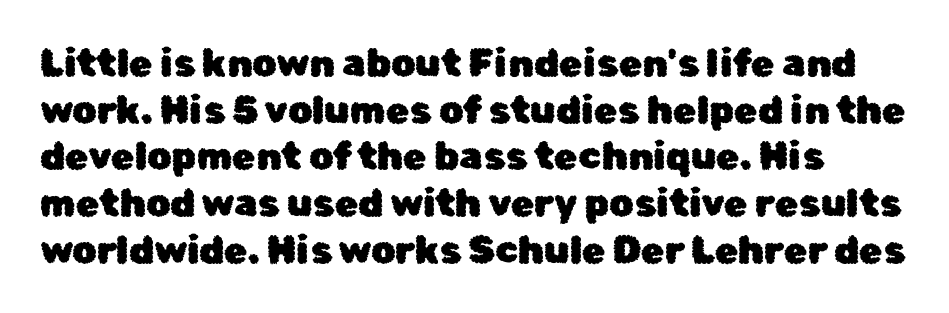
{"serif": "no", "italic": "no", "width": "normal", "stroke_contrast": "low", "x_height": "medium", "monospaced": "no", "underline": "no", "line_spacing_ratio": 1.23, "letter_spacing": "normal", "letter_spacing_em": 0.0, "glyph_px": 38}
